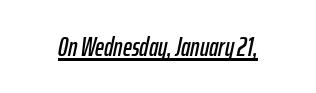
Q: Is the text italic (slanted)? A: Yes, it leans right by about 12 degrees.
Q: Is the text underlined? A: Yes.
Q: Is the spacing between letters normal or unusually wide? A: Normal.
